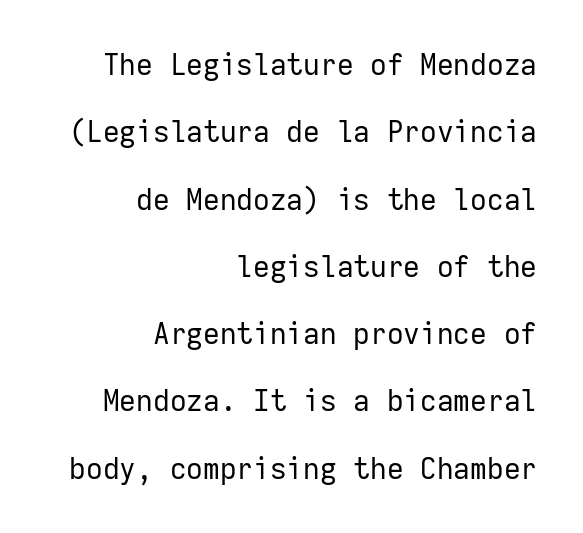
{"serif": "no", "italic": "no", "bold": "no", "weight": "regular", "width": "normal", "stroke_contrast": "low", "x_height": "medium", "monospaced": "yes", "underline": "no", "align": "right", "line_spacing": "loose", "line_spacing_ratio": 2.32, "letter_spacing": "normal", "letter_spacing_em": 0.0, "glyph_px": 29}
